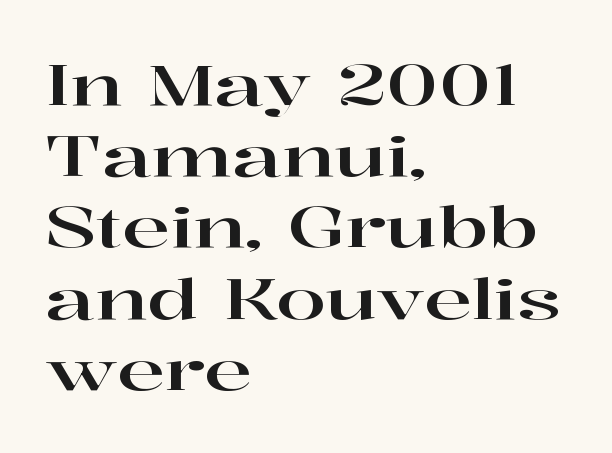
The face used here is proportionally spaced, like ordinary book or web type. Honestly, the letter spacing is just normal — you wouldn't notice it. Where is the straight margin? On the left. The type family on display is of the serif kind. The typography opts for an upright posture over an oblique one. Rule under the text: the space is simply empty.
